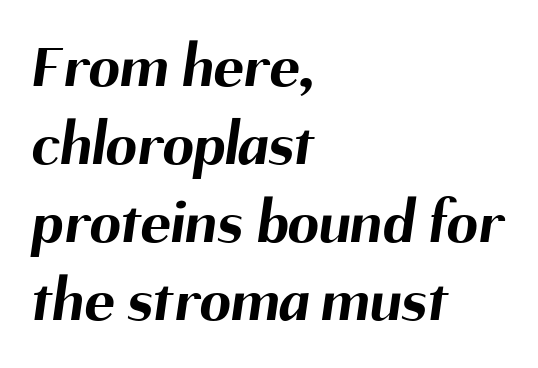
The image shows 63 px bold sans-serif type; set left-aligned, line spacing 1.24x, normal letter spacing, not underlined; medium stroke contrast and a medium x-height.
